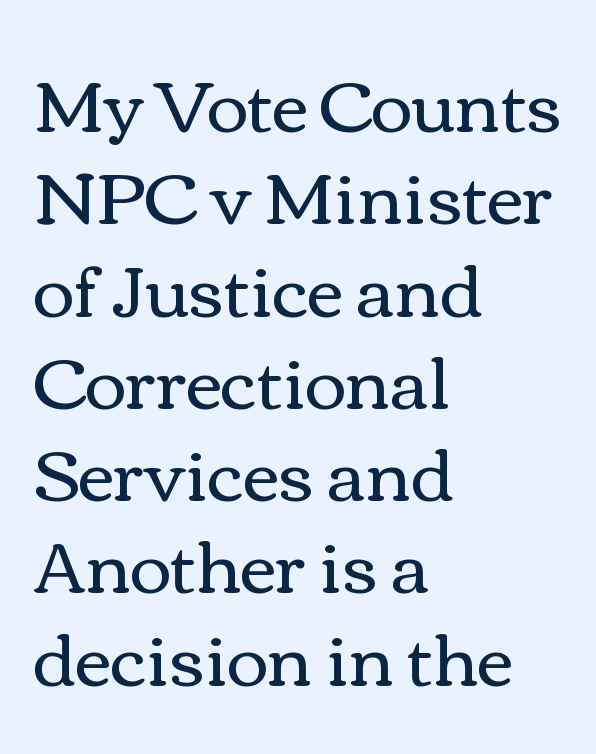
The image shows 71 px regular-weight, wide type, upright; set left-aligned, normal line spacing (1.3x), normal letter spacing, not underlined; a medium x-height.
